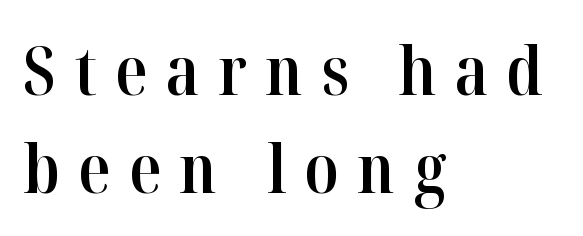
{"serif": "yes", "italic": "no", "bold": "semi", "weight": "semibold", "width": "normal", "stroke_contrast": "high", "x_height": "medium", "monospaced": "no", "underline": "no", "align": "left", "line_spacing": "normal", "line_spacing_ratio": 1.46, "letter_spacing": "wide", "letter_spacing_em": 0.27, "glyph_px": 67}
